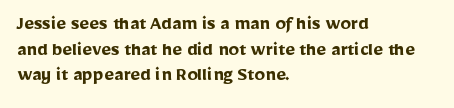
Q: Is the text bold? A: Yes.
Q: Is the text italic (slanted)? A: No, it is upright.
Q: Is the text underlined? A: No.
Q: How is the paragraph aligned? A: Left-aligned.
Q: Is the spacing between letters normal or unusually wide? A: Normal.
